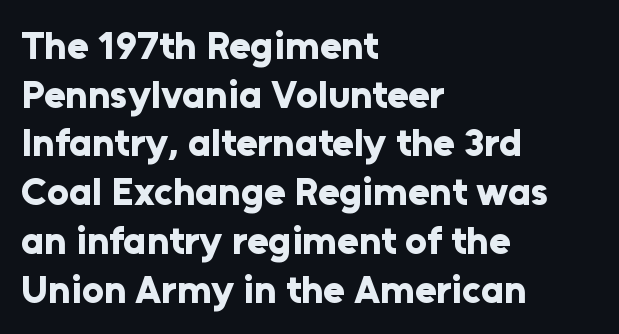
Q: Is the text bold? A: Yes.
Q: Is the text italic (slanted)? A: No, it is upright.
Q: Is the typeface a serif or a sans-serif typeface? A: Sans-serif.
Q: Is the text underlined? A: No.
Q: How is the paragraph aligned? A: Left-aligned.
Q: Is the spacing between letters normal or unusually wide? A: Normal.
Q: Is the spacing between lines tight, normal or loose? A: Normal.
Q: Width (condensed, normal, or wide)? A: Normal.
Q: Stroke contrast? A: Low.
Q: x-height? A: Medium.
Q: Monospaced? A: No.
